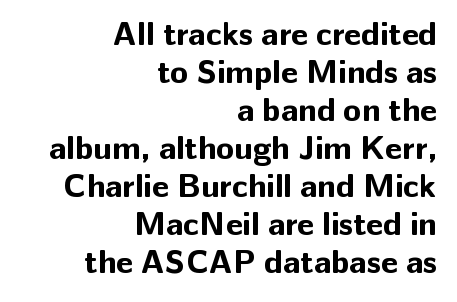
Q: Is the text bold? A: Yes.
Q: Is the text italic (slanted)? A: No, it is upright.
Q: Is the typeface a serif or a sans-serif typeface? A: Sans-serif.
Q: Is the text underlined? A: No.
Q: How is the paragraph aligned? A: Right-aligned.
Q: Is the spacing between letters normal or unusually wide? A: Normal.
Q: Is the spacing between lines tight, normal or loose? A: Tight.
Q: Width (condensed, normal, or wide)? A: Normal.
Q: Stroke contrast? A: Low.
Q: x-height? A: Medium.
Q: Monospaced? A: No.
